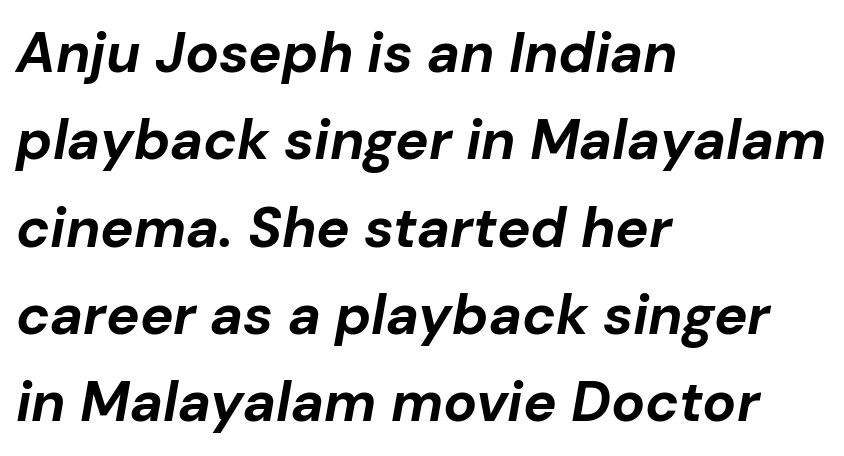
Q: Is the text bold? A: Yes.
Q: Is the text italic (slanted)? A: Yes, it leans right by about 10 degrees.
Q: Is the text underlined? A: No.
Q: How is the paragraph aligned? A: Left-aligned.
Q: Is the spacing between letters normal or unusually wide? A: Normal.
Q: Is the spacing between lines tight, normal or loose? A: Normal.
Q: Width (condensed, normal, or wide)? A: Normal.
Q: Stroke contrast? A: Low.
Q: x-height? A: Medium.
Q: Monospaced? A: No.
